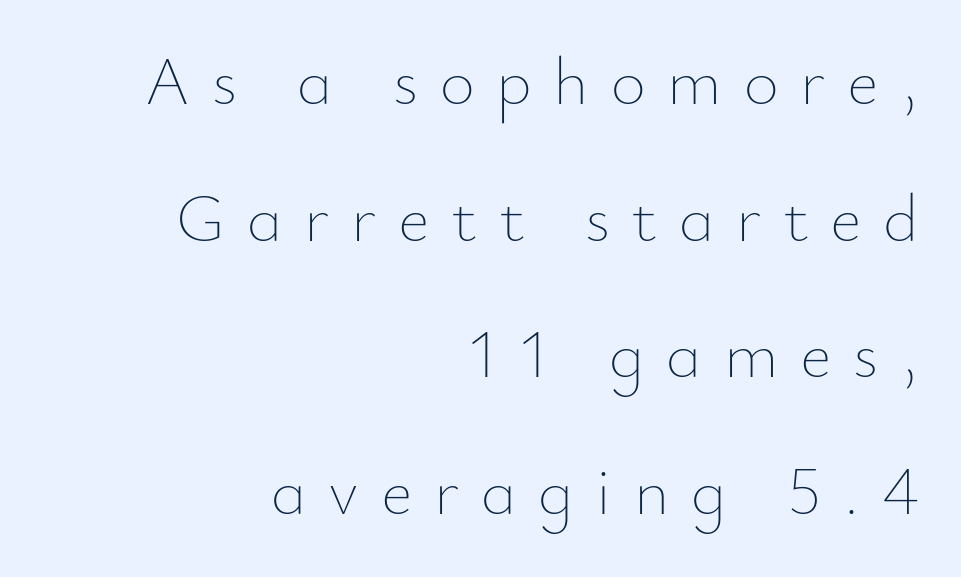
The image shows 68 px thin type, upright; set right-aligned, loose line spacing (2.01x), unusually wide letter spacing (+0.32 em), not underlined; low stroke contrast and a small x-height.
